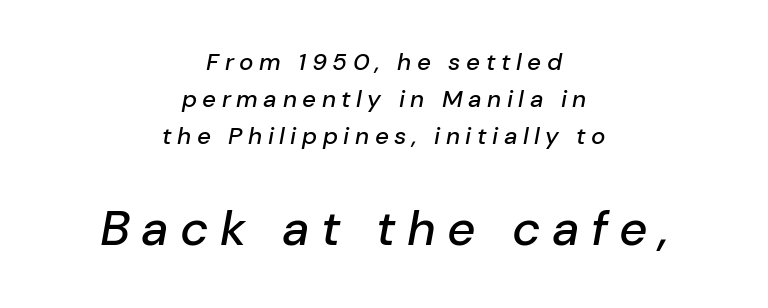
{"italic": "yes", "lean": "right", "slant_degrees": 10, "width": "normal", "stroke_contrast": "low", "x_height": "medium", "monospaced": "no", "underline": "no", "align": "center", "line_spacing": "normal", "line_spacing_ratio": 1.54, "letter_spacing": "wide", "letter_spacing_em": 0.23, "larger_block": "second", "size_ratio": 2.04, "glyph_px": 49}
